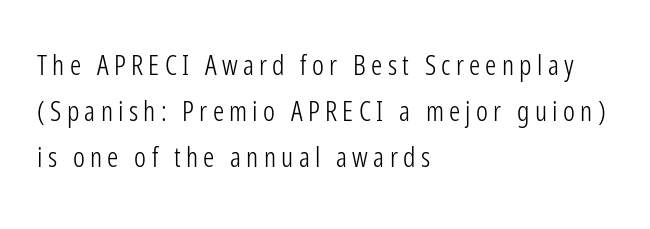
{"serif": "no", "italic": "no", "bold": "no", "weight": "light", "width": "condensed", "stroke_contrast": "low", "x_height": "medium", "monospaced": "no", "underline": "no", "align": "left", "line_spacing": "normal", "line_spacing_ratio": 1.64, "glyph_px": 28}
